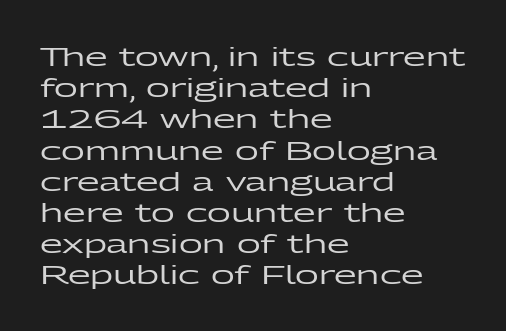
{"italic": "no", "underline": "no", "align": "left", "line_spacing_ratio": 1.2, "letter_spacing": "normal", "letter_spacing_em": 0.0, "glyph_px": 26}
